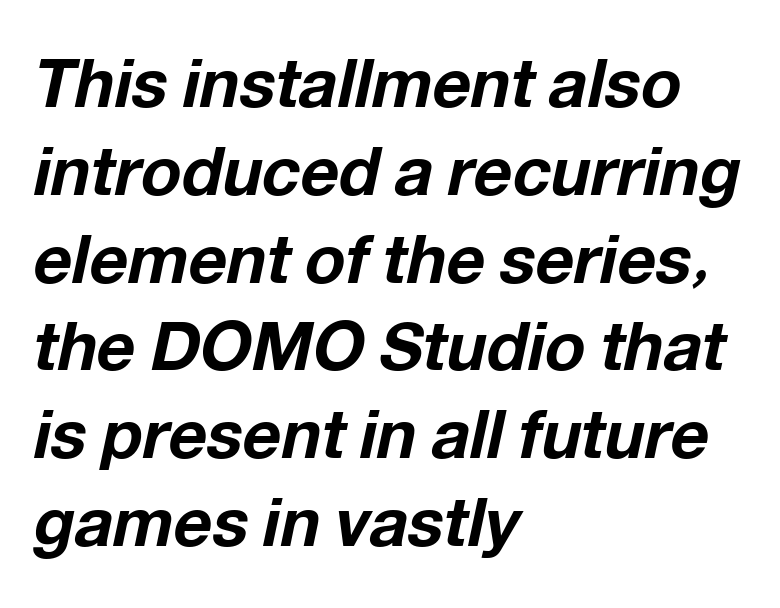
Q: Is the text bold? A: Yes.
Q: Is the text italic (slanted)? A: Yes, it leans right by about 12 degrees.
Q: Is the text underlined? A: No.
Q: How is the paragraph aligned? A: Left-aligned.
Q: Is the spacing between letters normal or unusually wide? A: Normal.
Q: Is the spacing between lines tight, normal or loose? A: Normal.
Q: Width (condensed, normal, or wide)? A: Normal.
Q: Stroke contrast? A: Low.
Q: x-height? A: Medium.
Q: Monospaced? A: No.
